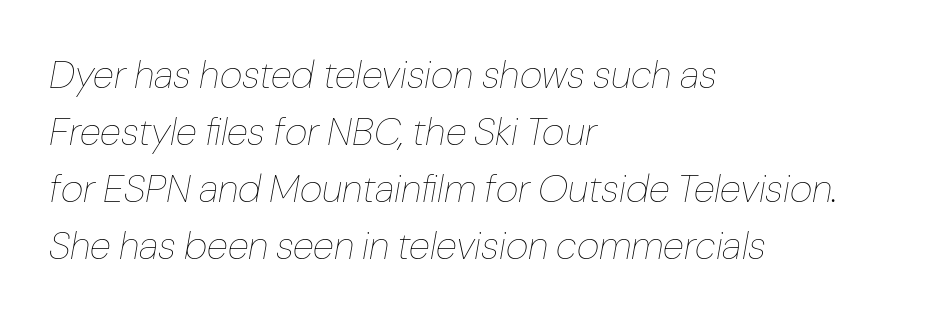
{"italic": "yes", "lean": "right", "slant_degrees": 10, "bold": "no", "weight": "thin", "width": "normal", "stroke_contrast": "low", "x_height": "medium", "monospaced": "no", "underline": "no", "align": "left", "line_spacing": "normal", "line_spacing_ratio": 1.46, "letter_spacing": "normal", "letter_spacing_em": 0.0, "glyph_px": 39}
